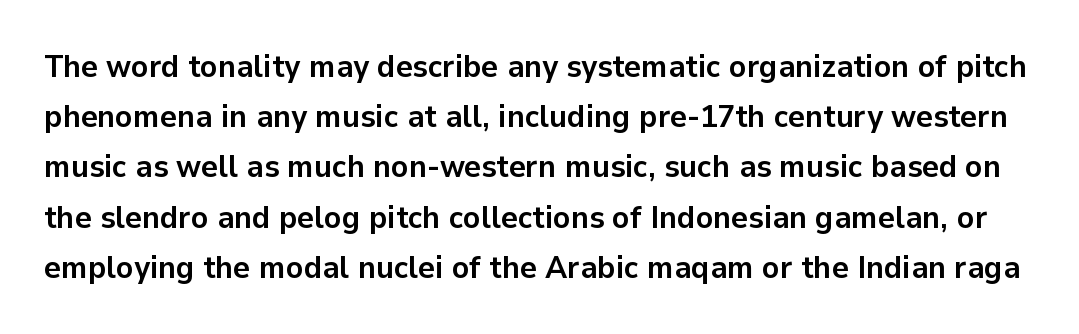
{"serif": "no", "italic": "no", "bold": "yes", "weight": "semibold", "width": "normal", "stroke_contrast": "low", "x_height": "medium", "monospaced": "no", "underline": "no", "line_spacing": "normal", "line_spacing_ratio": 1.57, "letter_spacing": "normal", "letter_spacing_em": 0.0, "glyph_px": 32}
